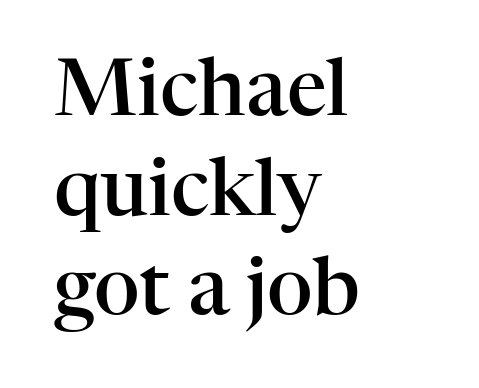
The font's upright variant was chosen for this text. What stands out about the letter spacing? Nothing — it is the standard amount. Plain, unruled lines of type. The line-height multiplier appears to be the usual default. Is the type bold? Partly — it's a semibold, heavier than regular but not fully bold. Which margin do the lines hug? The left one — the right edge is uneven.
